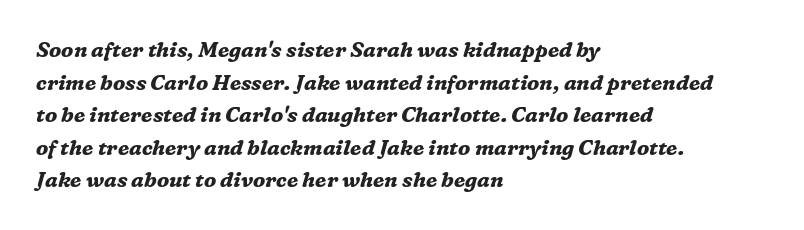
Q: Is the text bold? A: Yes.
Q: Is the text italic (slanted)? A: Yes, it leans right by about 16 degrees.
Q: Is the text underlined? A: No.
Q: How is the paragraph aligned? A: Left-aligned.
Q: Is the spacing between letters normal or unusually wide? A: Normal.
Q: Is the spacing between lines tight, normal or loose? A: Normal.
